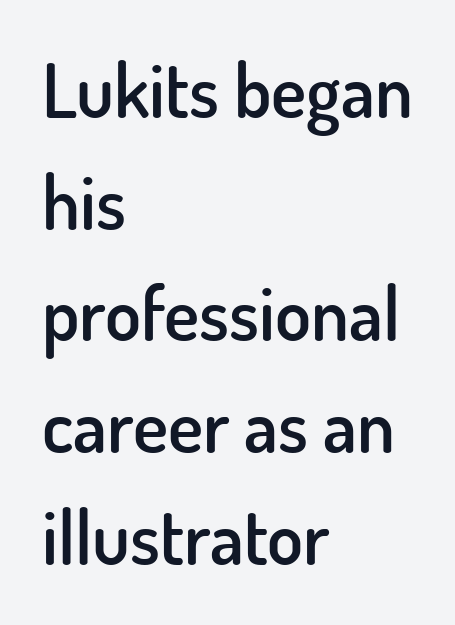
{"serif": "no", "italic": "no", "bold": "semi", "weight": "semibold", "width": "normal", "stroke_contrast": "low", "x_height": "small", "monospaced": "no", "underline": "no", "align": "left", "line_spacing": "normal", "line_spacing_ratio": 1.51, "letter_spacing": "normal", "letter_spacing_em": 0.0, "glyph_px": 74}
